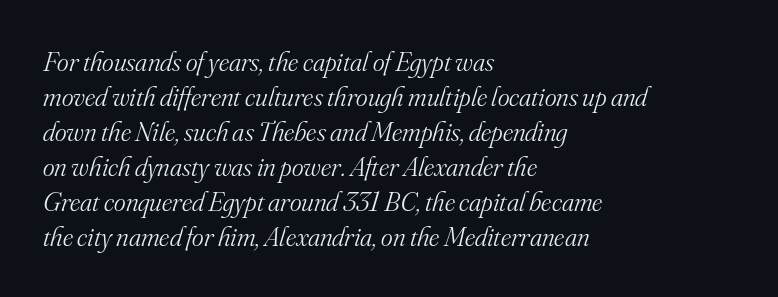
Character widths vary here, with narrow letters taking less room than wide ones. Slant detected: the letters are inclined. The passage shown stacks its lines at a standard gap. A quiet, ordinary-to-light weight characterises the typeface. These lines are composed in type with serifs. The foot of each line stays bare and open.
